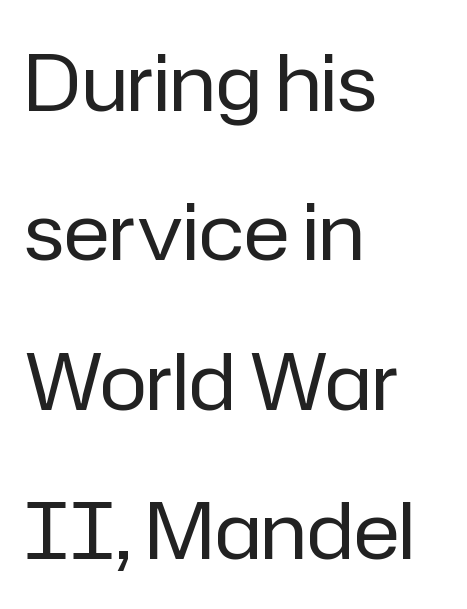
Tracking value appears to be zero — textbook default spacing. Vertical strokes here are truly vertical. The weight tops out at a normal text grade. Each letter keeps its own natural width here, so spacing adapts to shape. Horizontally, the lines are justified to the leading edge only. The face used here is a sans, in the tradition of grotesques and geometrics.
